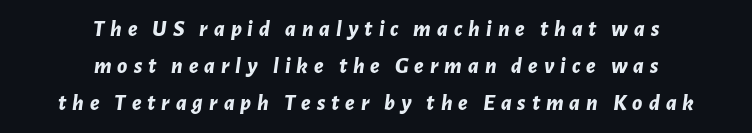
Q: Is the text bold? A: Yes.
Q: Is the text italic (slanted)? A: Yes, it leans right by about 7 degrees.
Q: Is the text underlined? A: No.
Q: How is the paragraph aligned? A: Centered.
Q: Is the spacing between letters normal or unusually wide? A: Unusually wide.
Q: Is the spacing between lines tight, normal or loose? A: Normal.
